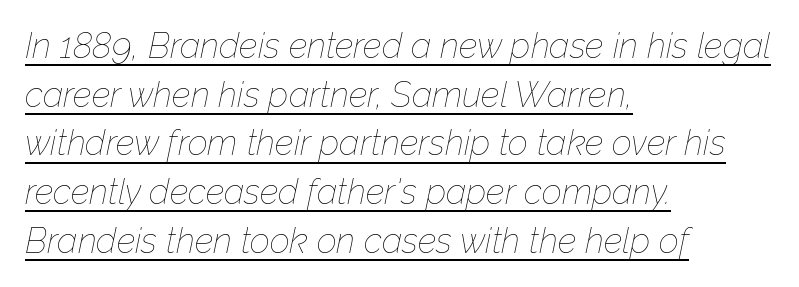
The image shows 35 px thin type, italic (leaning right); set left-aligned, normal line spacing (1.39x), normal letter spacing, underlined; low stroke contrast and a medium x-height.
